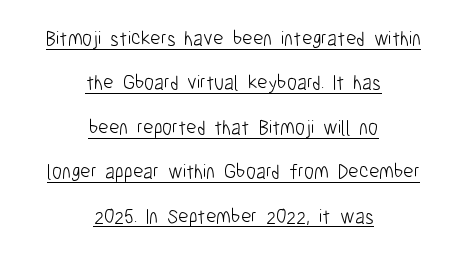
Q: Is the text bold? A: No.
Q: Is the text italic (slanted)? A: No, it is upright.
Q: Is the text underlined? A: Yes.
Q: How is the paragraph aligned? A: Centered.
Q: Is the spacing between letters normal or unusually wide? A: Normal.
Q: Is the spacing between lines tight, normal or loose? A: Loose.
